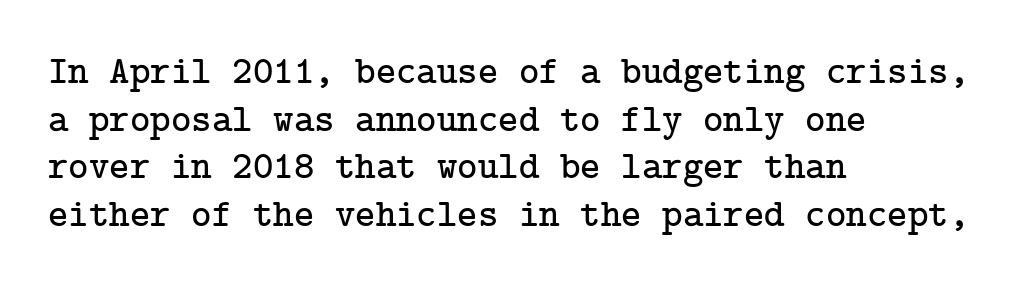
Reading down the block, your eye returns to a fixed left position each line. Letterform terminals end in serifs throughout the passage. Each word holds together tightly as a unit, with standard inter-letter gaps. It's the straight-up-and-down kind of type. Honestly, there is no underline to notice here at all.
